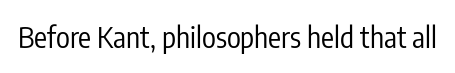
{"serif": "no", "italic": "no", "bold": "no", "weight": "regular", "width": "condensed", "stroke_contrast": "low", "x_height": "medium", "monospaced": "no", "underline": "no", "letter_spacing": "normal", "letter_spacing_em": 0.0, "glyph_px": 29}
